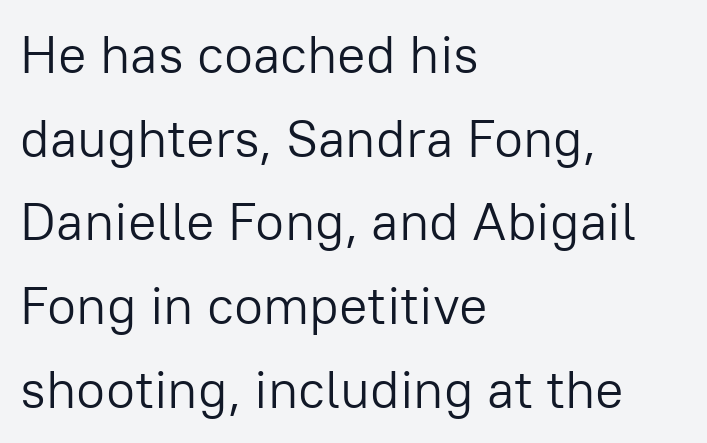
The letterforms sit shoulder to shoulder at normal distance. Each letter keeps its own natural width here, so spacing adapts to shape. The gap between lines stays unmarked. Compared with typical paragraphs, the rows here are spaced about the same. This rendering employs a face without finishing strokes, i.e., a sans-serif.
